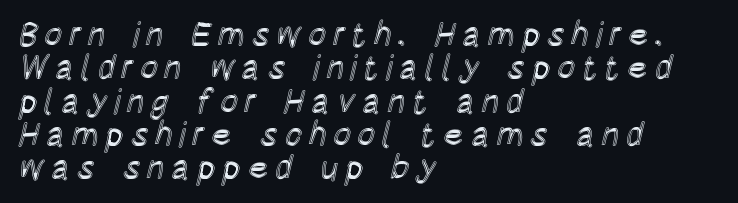
The image shows 34 px condensed type; set left-aligned, tight line spacing (0.98x), not underlined; a large x-height.
